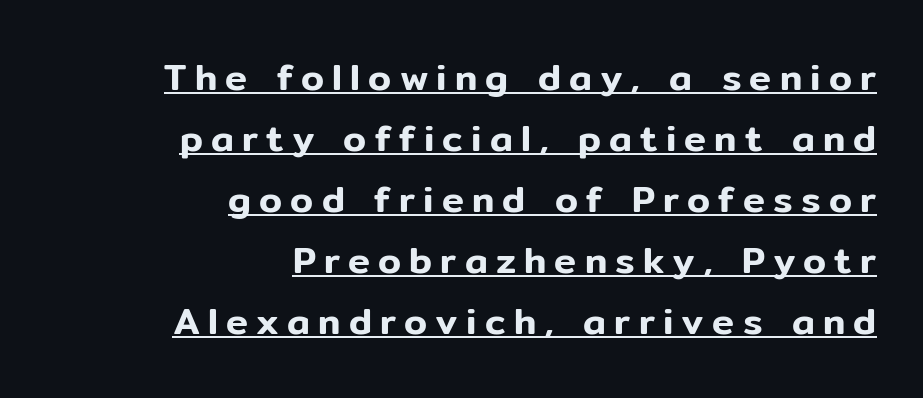
Q: Is the text italic (slanted)? A: No, it is upright.
Q: Is the typeface a serif or a sans-serif typeface? A: Sans-serif.
Q: Is the text underlined? A: Yes.
Q: How is the paragraph aligned? A: Right-aligned.
Q: Is the spacing between letters normal or unusually wide? A: Unusually wide.
Q: Is the spacing between lines tight, normal or loose? A: Normal.
Q: Width (condensed, normal, or wide)? A: Normal.
Q: Stroke contrast? A: Low.
Q: x-height? A: Medium.
Q: Monospaced? A: No.
